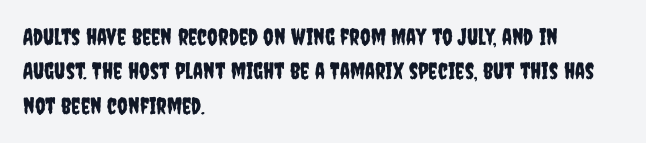
The image shows 23 px text type, upright; set left-aligned, normal line spacing (1.49x), normal letter spacing, not underlined.
